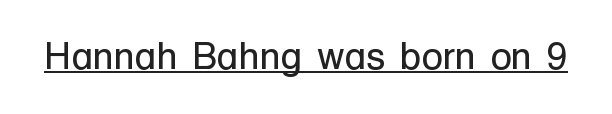
Check the space under the baseline: a stroke is drawn there. The face used here is proportionally spaced, like ordinary book or web type. The specimen reads as upright at a glance. The font is comparable to plain body text, perhaps lighter. The passage shown has conventional tracking throughout. Look at the bottom of the vertical strokes: they stop flat, with no serifs.
